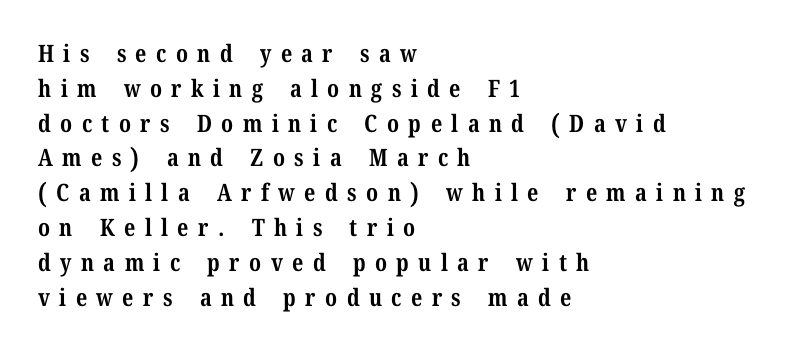
The image shows 24 px bold type, upright; set left-aligned, normal line spacing (1.45x), unusually wide letter spacing (+0.39 em), not underlined.
